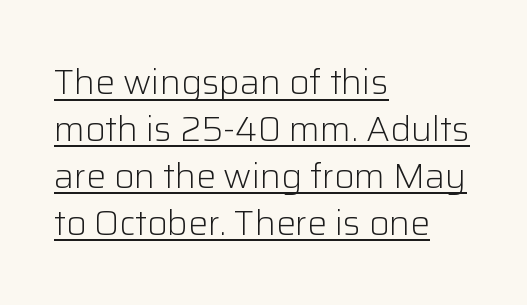
The image shows 35 px light sans-serif type, upright; set left-aligned, normal line spacing (1.34x), normal letter spacing, underlined; low stroke contrast and a medium x-height.
